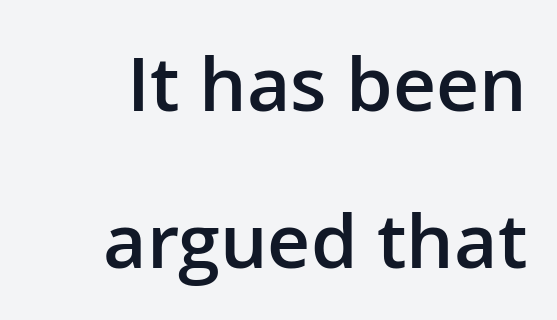
The image shows 75 px semibold sans-serif type, upright; set loose line spacing (2.09x), normal letter spacing, not underlined; low stroke contrast and a medium x-height.
